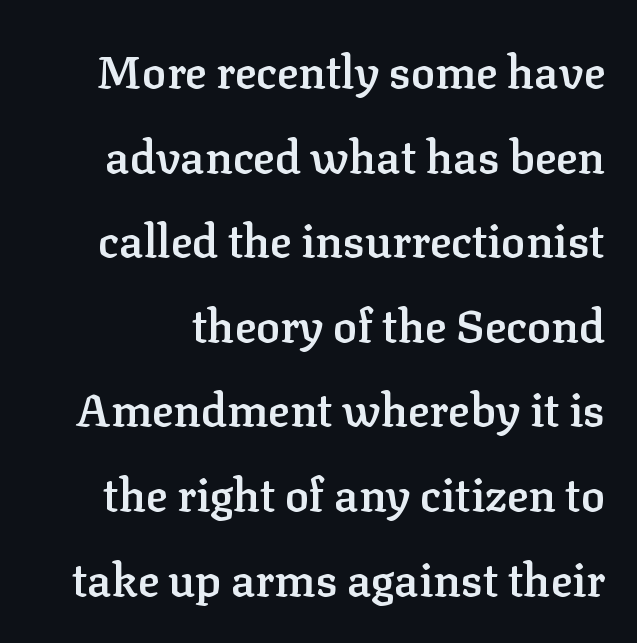
Serif or sans? Serif — the stroke terminals have little feet. Glance below the letters and you will spot only blank space. The rendering uses natural spacing where letterforms have individual widths. Here the glyphs are tracked normally, forming tight word shapes. Every stem runs plumb, perpendicular to the baseline. These lines carry some extra weight — a demibold, not a full bold.
